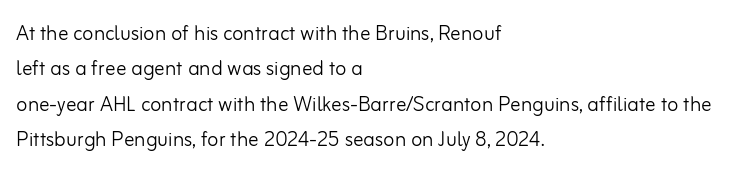
{"italic": "no", "bold": "no", "underline": "no", "align": "left", "line_spacing": "normal", "line_spacing_ratio": 1.36, "letter_spacing": "normal", "letter_spacing_em": 0.0, "glyph_px": 26}
